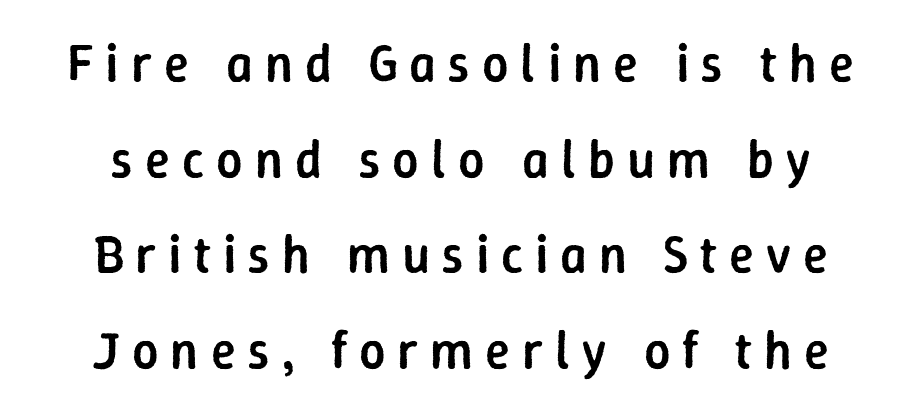
The image shows 52 px semibold sans-serif type, upright; set centered, line spacing 1.84x, unusually wide letter spacing (+0.23 em), not underlined; low stroke contrast and a medium x-height.
